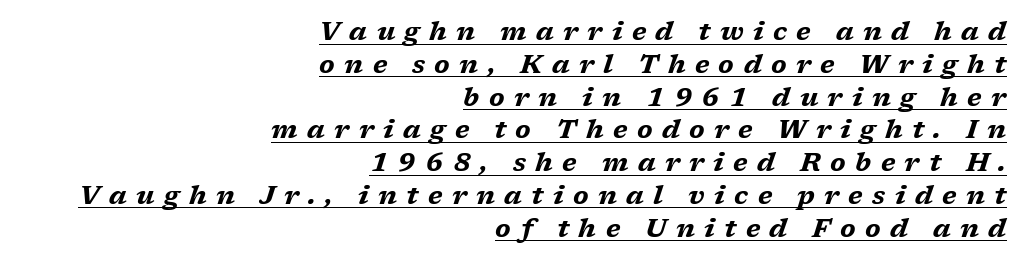
The words here are underlined. The passage shown leans; its letterforms are oblique. Each line ends at the same right margin while the left side varies. Honestly, the letter spacing is so wide it's the main thing you notice.
